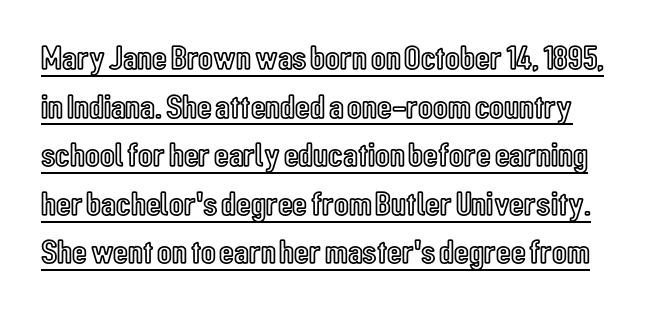
These lines keep a tight, regular rhythm from letter to letter. The passage shown is underscored from start to finish. These lines sit exactly where default settings would place them. Characters remain perfectly vertical along every line. The passage shown is typed in a proportional face where columns would drift.
